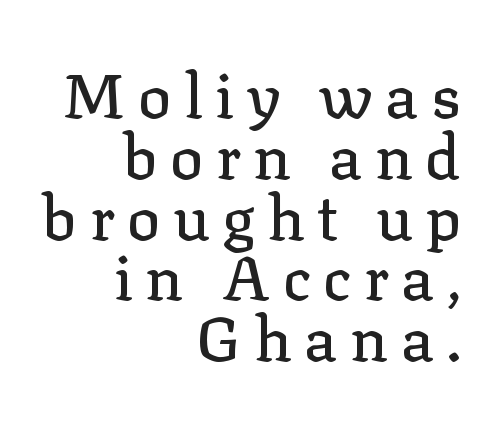
A student would call this right alignment; a typographer would say flush right, rag left. The rendering uses a small line-height, squeezing the rows. The tracking jumps out immediately: characters are airy and widely separated. Ascenders rise straight up at ninety degrees. Are there feet on the stems? There are — it's a serif. The strip under each line holds only bare page.
